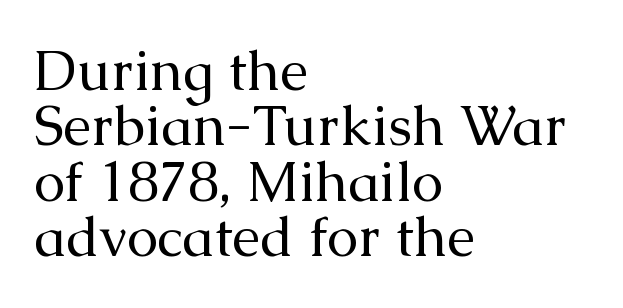
The image shows 56 px regular-weight serif type, upright; set left-aligned, tight line spacing (0.99x), normal letter spacing, not underlined; medium stroke contrast and a medium x-height.
